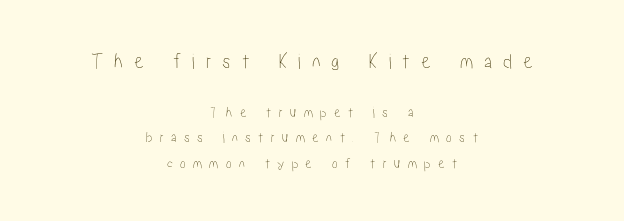
Honestly, the letter spacing is so wide it's the main thing you notice. Reading top to bottom, the characters get smaller at the block break. Interline gaps are of average width in this sample. Posture: upright roman. Descenders are the only things crossing below the line.
